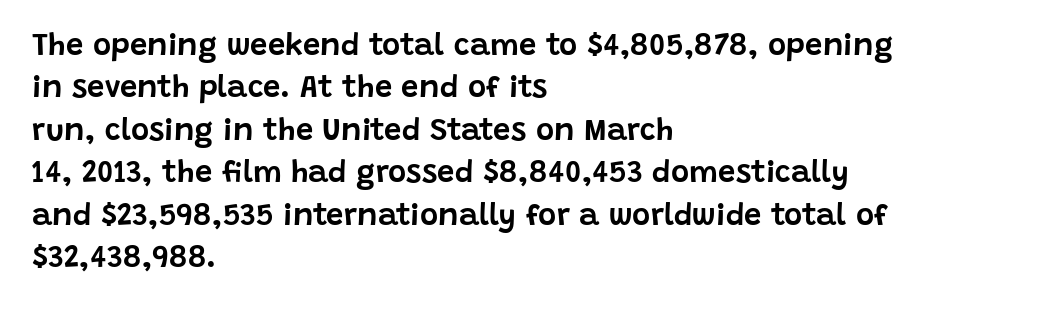
Caption: multi-line text, flush left, ragged right. The letters stand straight up with perfectly vertical stems. No feet cap the strokes, marking this as sans-serif type. Quick note: interline space is typical. The rendering uses natural spacing where letterforms have individual widths. This rendering leaves character spacing at its baseline value.
